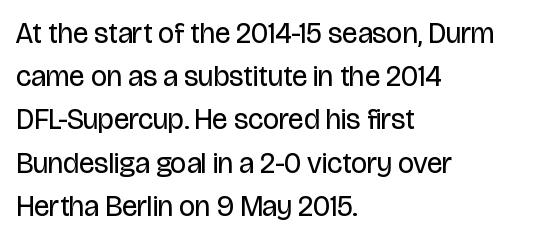
Q: Is the text bold? A: No.
Q: Is the text italic (slanted)? A: No, it is upright.
Q: Is the typeface a serif or a sans-serif typeface? A: Sans-serif.
Q: Is the text underlined? A: No.
Q: How is the paragraph aligned? A: Left-aligned.
Q: Is the spacing between letters normal or unusually wide? A: Normal.
Q: Is the spacing between lines tight, normal or loose? A: Normal.
Q: Width (condensed, normal, or wide)? A: Condensed.
Q: Stroke contrast? A: Low.
Q: x-height? A: Large.
Q: Monospaced? A: No.
